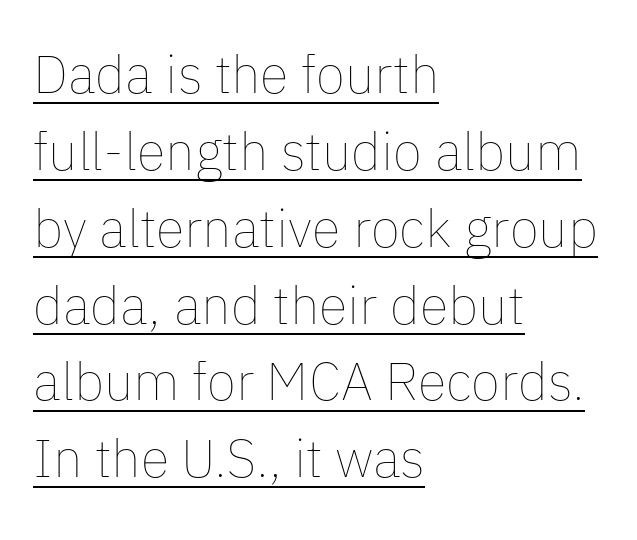
{"italic": "no", "bold": "no", "weight": "thin", "width": "normal", "stroke_contrast": "low", "x_height": "medium", "monospaced": "no", "underline": "yes", "align": "left", "line_spacing": "normal", "line_spacing_ratio": 1.45, "letter_spacing": "normal", "letter_spacing_em": 0.0, "glyph_px": 53}
